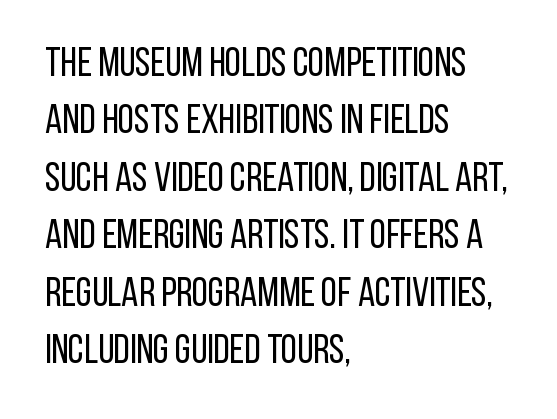
The image shows 41 px regular-weight, condensed sans-serif type, upright; set left-aligned, normal line spacing (1.4x), normal letter spacing, not underlined; low stroke contrast and a large x-height.
